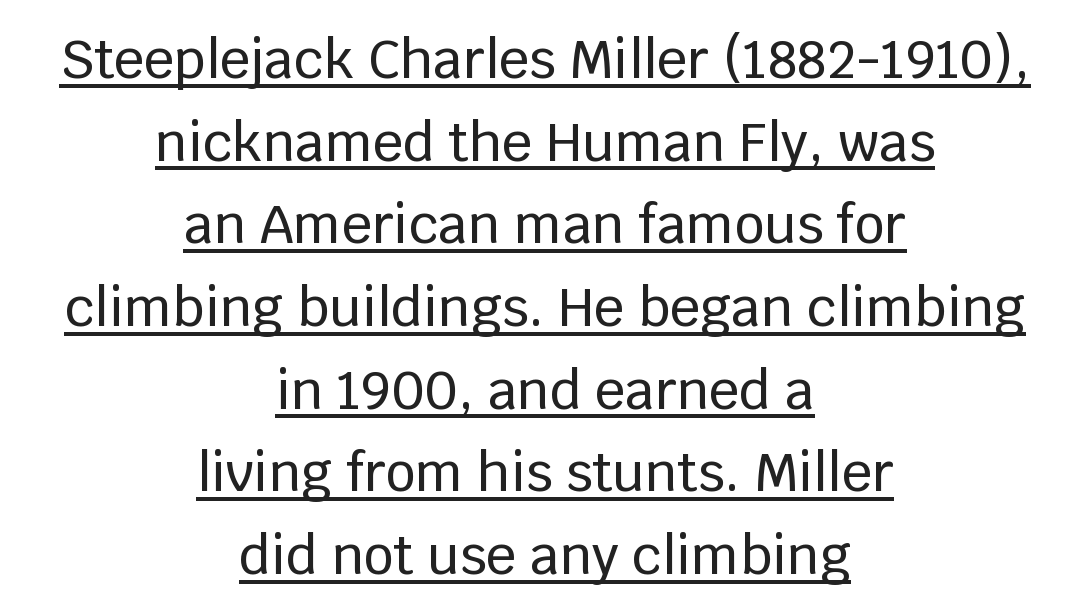
This block has exactly the height ordinary leading produces. Both edges are ragged and mirror each other, which tells us the setting is centered. No extra tracking has been applied to these lines. Type style note: lacks serifs.
